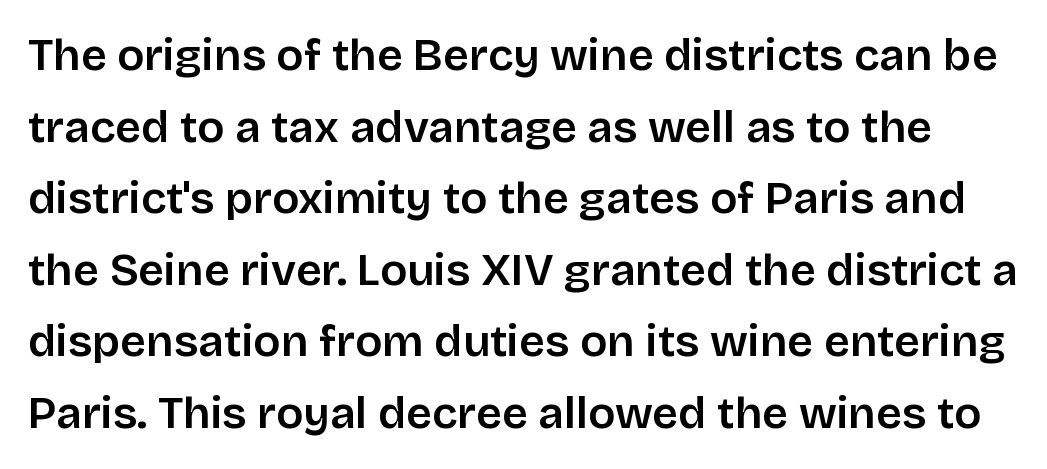
Q: Is the text italic (slanted)? A: No, it is upright.
Q: Is the typeface a serif or a sans-serif typeface? A: Sans-serif.
Q: Is the text underlined? A: No.
Q: Is the spacing between letters normal or unusually wide? A: Normal.
Q: Is the spacing between lines tight, normal or loose? A: Normal.
Q: Width (condensed, normal, or wide)? A: Normal.
Q: Stroke contrast? A: Low.
Q: x-height? A: Large.
Q: Monospaced? A: No.
